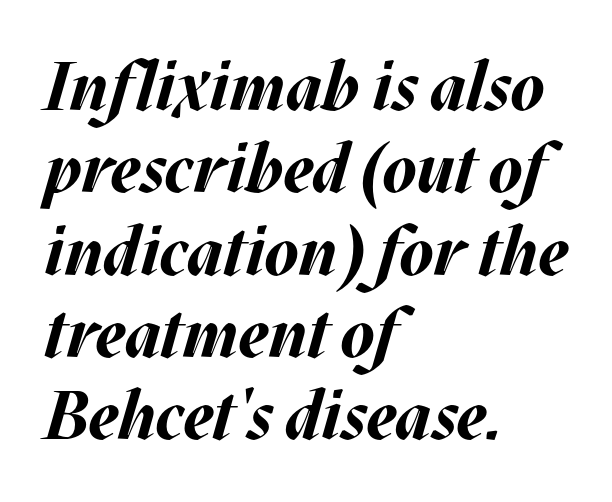
The letters sit at their default tracking, neither squeezed nor spread. Layout note: lines flush left. Rule under the text: the space is simply empty. Heft: maximum for text — a bold.
